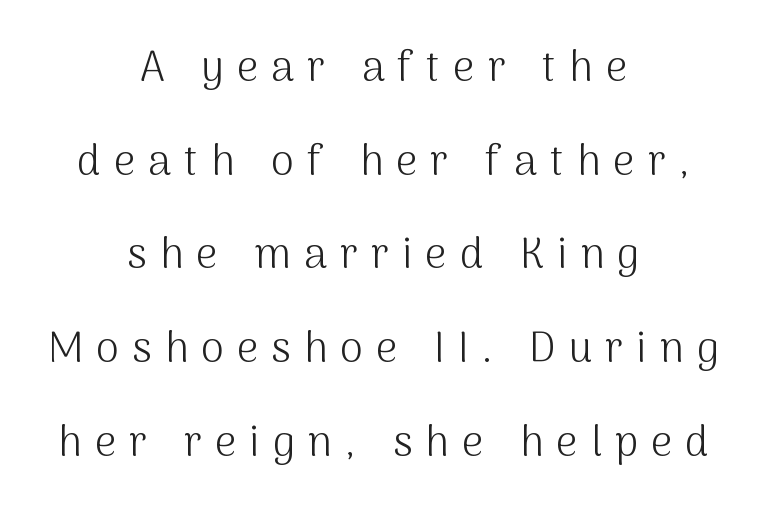
In terms of leading, this rendering errs on the spacious side. You could only call the tracking loose — the letters float apart. This sample uses an upright cut, with every glyph sitting square on the baseline. You can tell from the bare stems that sans-serif type was used.
